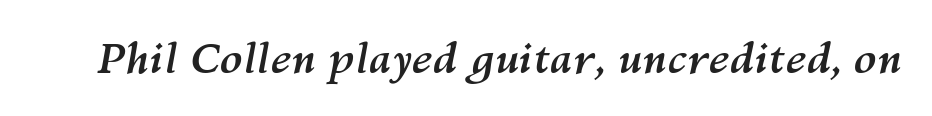
The image shows 42 px semibold type, italic (leaning right); set normal letter spacing, not underlined; medium stroke contrast and a medium x-height.
